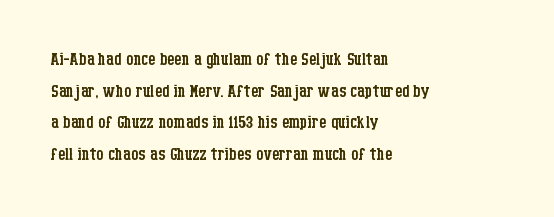
A roman cut, with each character standing at attention. Line spacing here is normal. The text block is weighted toward the left margin, trailing off unevenly rightward. Lines of text with bare space underneath. Nothing unusual about the tracking: characters are spaced as the font intends. A quiet, ordinary-to-light weight characterises the typeface.
